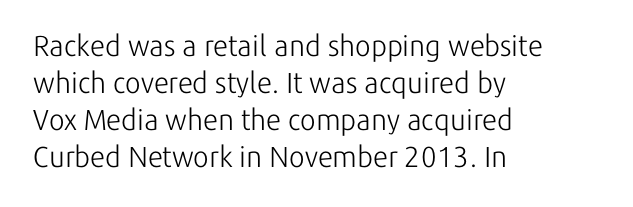
Q: Is the text bold? A: No.
Q: Is the text italic (slanted)? A: No, it is upright.
Q: Is the typeface a serif or a sans-serif typeface? A: Sans-serif.
Q: Is the text underlined? A: No.
Q: How is the paragraph aligned? A: Left-aligned.
Q: Is the spacing between letters normal or unusually wide? A: Normal.
Q: Is the spacing between lines tight, normal or loose? A: Normal.
Q: Width (condensed, normal, or wide)? A: Normal.
Q: Stroke contrast? A: Low.
Q: x-height? A: Medium.
Q: Monospaced? A: No.
